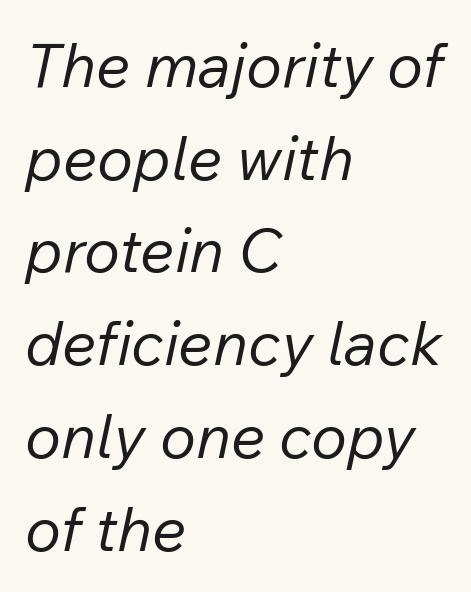
Q: Is the text bold? A: No.
Q: Is the text italic (slanted)? A: Yes, it leans right by about 12 degrees.
Q: Is the text underlined? A: No.
Q: How is the paragraph aligned? A: Left-aligned.
Q: Is the spacing between letters normal or unusually wide? A: Normal.
Q: Is the spacing between lines tight, normal or loose? A: Normal.
Q: Width (condensed, normal, or wide)? A: Normal.
Q: Stroke contrast? A: Low.
Q: x-height? A: Medium.
Q: Monospaced? A: No.
